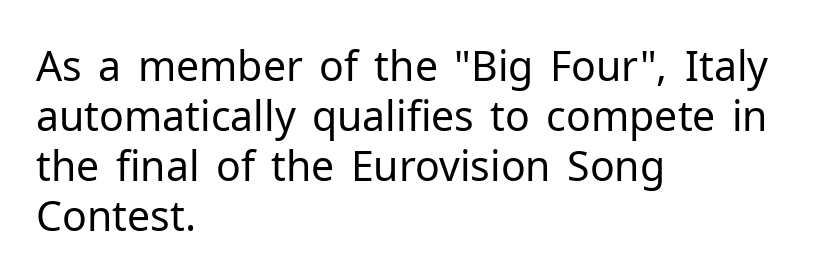
The image shows 41 px regular-weight sans-serif type, upright; set left-aligned, line spacing 1.22x, normal letter spacing, not underlined; low stroke contrast and a medium x-height.
